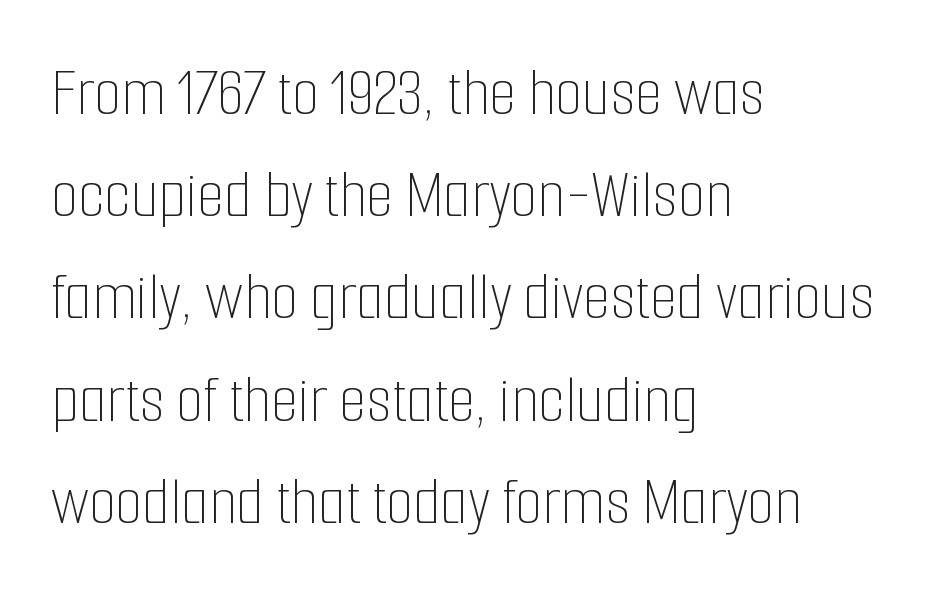
{"italic": "no", "bold": "no", "weight": "thin", "width": "condensed", "stroke_contrast": "low", "x_height": "medium", "monospaced": "no", "underline": "no", "align": "left", "line_spacing": "normal", "line_spacing_ratio": 1.46, "letter_spacing": "normal", "letter_spacing_em": 0.0, "glyph_px": 70}
